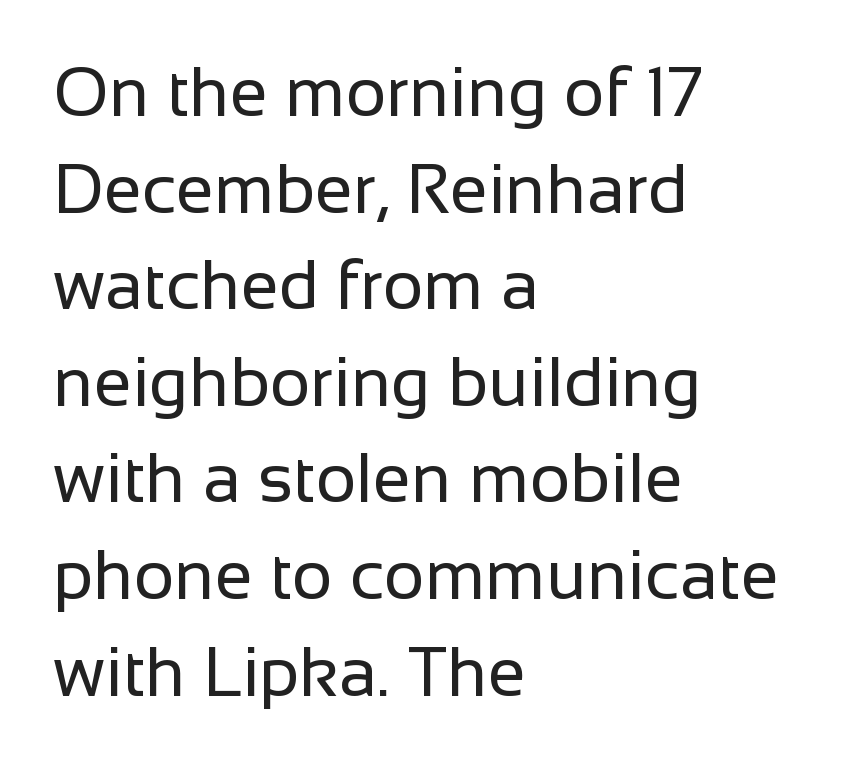
What's the leading like? Ordinary, nothing unusual. The font family rendered here belongs to the sans-serif group. The space beneath each line is pristine and unruled. The characters are drawn with everyday or finer stroke widths. The tracking reads as untouched default to a designer's eye. This sample has the flowing, uneven cadence of proportional lettering.
